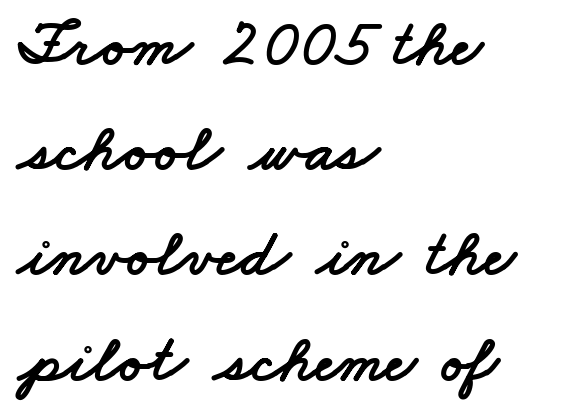
Check where the strokes stop: nothing finishes them off — pure sans. Bare-footed words on every line. Reading down the block, your eye returns to a fixed left position each line. These lines are rendered in a variable-pitch font.
